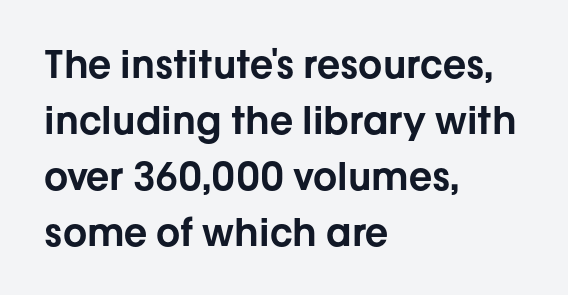
Q: Is the text italic (slanted)? A: No, it is upright.
Q: Is the typeface a serif or a sans-serif typeface? A: Sans-serif.
Q: Is the text underlined? A: No.
Q: How is the paragraph aligned? A: Left-aligned.
Q: Is the spacing between letters normal or unusually wide? A: Normal.
Q: Is the spacing between lines tight, normal or loose? A: Normal.
Q: Width (condensed, normal, or wide)? A: Normal.
Q: Stroke contrast? A: Low.
Q: x-height? A: Medium.
Q: Monospaced? A: No.
